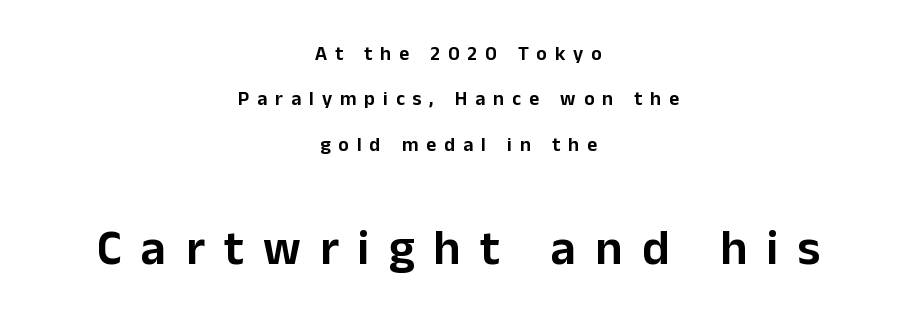
{"serif": "no", "italic": "no", "width": "normal", "stroke_contrast": "low", "x_height": "medium", "monospaced": "no", "underline": "no", "align": "center", "line_spacing": "loose", "line_spacing_ratio": 2.27, "letter_spacing": "wide", "letter_spacing_em": 0.39, "larger_block": "second", "size_ratio": 2.45, "glyph_px": 49}
